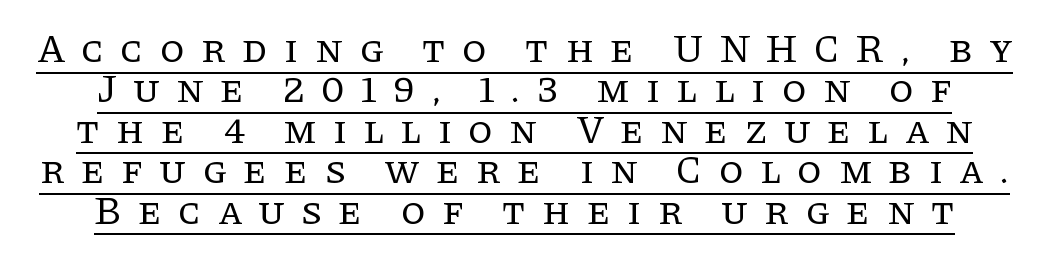
{"serif": "yes", "italic": "no", "bold": "no", "weight": "regular", "width": "normal", "stroke_contrast": "low", "x_height": "large", "monospaced": "no", "underline": "yes", "align": "center", "line_spacing": "tight", "line_spacing_ratio": 1.01, "letter_spacing": "wide", "letter_spacing_em": 0.4, "glyph_px": 40}
